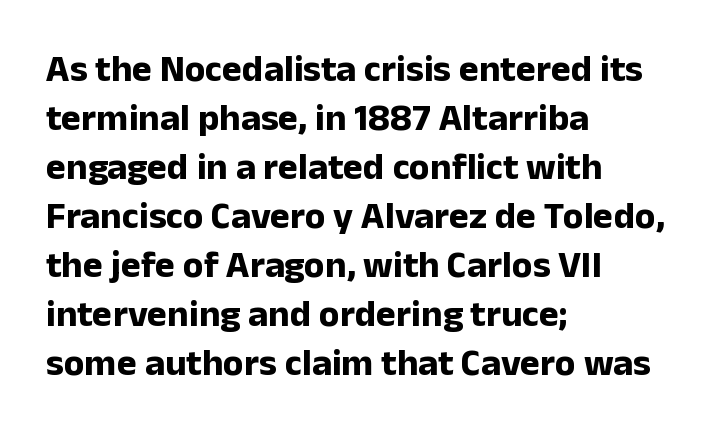
The image shows 38 px bold sans-serif type, upright; set left-aligned, normal line spacing (1.29x), normal letter spacing, not underlined; low stroke contrast and a medium x-height.
